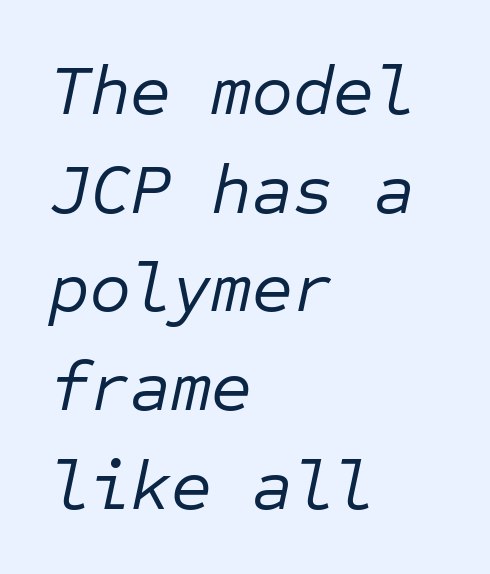
Quick note: interline space is typical. Line beginnings align vertically; line endings do not. Every character sits at an angle, as italics do. Every character here occupies the same horizontal width, giving the sample a typewriter-like rhythm. A clean baseline with only descenders dipping below it.
